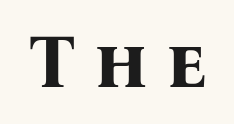
Every letter is thick-stroked: bold, no question. The tracking jumps out immediately: characters are airy and widely separated. I'd call this a serif setting — the letters wear small feet. Looks like regular typesetting: each glyph gets only the width it needs. Beneath every word, the page is bare. Posture: vertical.
